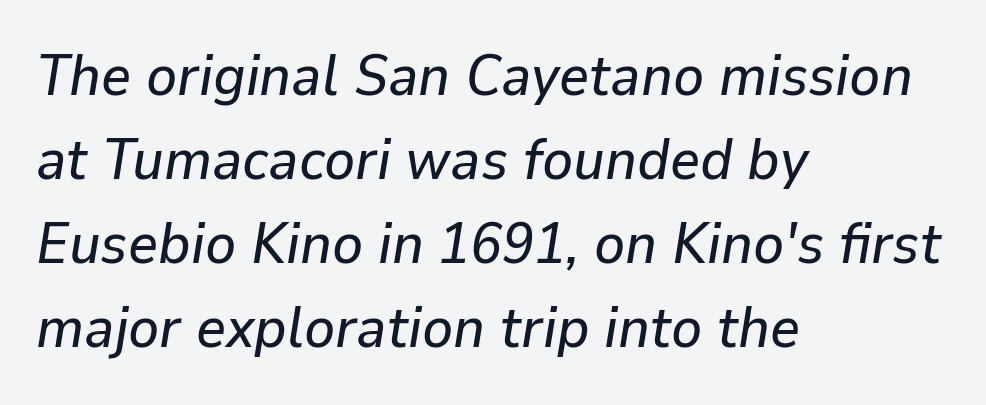
The image shows 58 px text type, italic (leaning right); set left-aligned, normal line spacing (1.45x), normal letter spacing, not underlined; low stroke contrast and a medium x-height.
